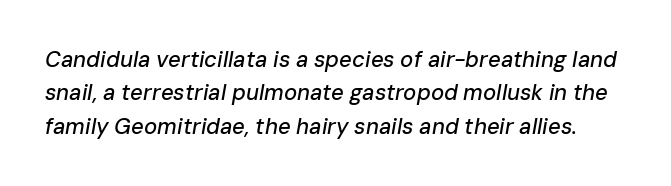
The image shows 22 px text type, italic (leaning right); set normal line spacing (1.52x), normal letter spacing, not underlined.
